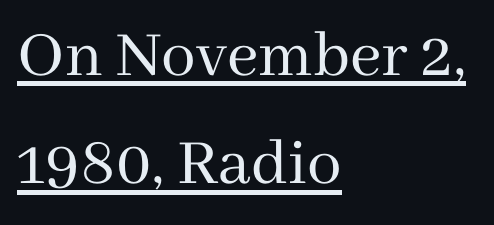
The image shows 69 px regular-weight serif type, upright; set left-aligned, normal line spacing (1.57x), normal letter spacing, underlined; medium stroke contrast and a medium x-height.
